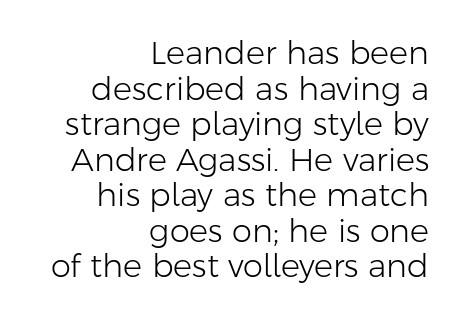
The image shows 32 px light sans-serif type, upright; set right-aligned, tight line spacing (1.11x), normal letter spacing, not underlined; low stroke contrast and a medium x-height.
